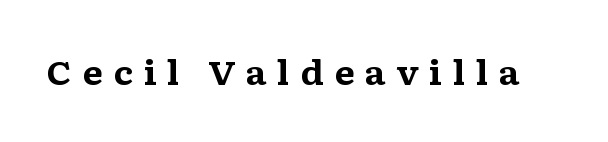
Q: Is the text bold? A: Yes.
Q: Is the text italic (slanted)? A: No, it is upright.
Q: Is the typeface a serif or a sans-serif typeface? A: Serif.
Q: Is the text underlined? A: No.
Q: Is the spacing between letters normal or unusually wide? A: Unusually wide.
Q: Width (condensed, normal, or wide)? A: Wide.
Q: Stroke contrast? A: Medium.
Q: x-height? A: Medium.
Q: Monospaced? A: No.
